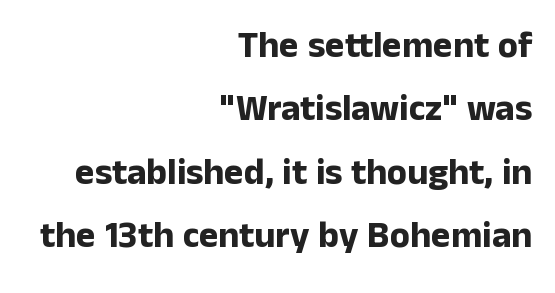
{"serif": "no", "italic": "no", "bold": "yes", "weight": "bold", "width": "normal", "stroke_contrast": "low", "x_height": "medium", "monospaced": "no", "underline": "no", "align": "right", "line_spacing_ratio": 1.71, "letter_spacing": "normal", "letter_spacing_em": 0.0, "glyph_px": 37}
